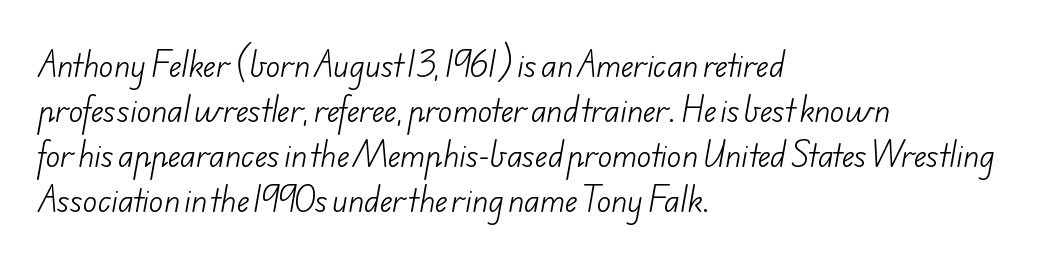
{"serif": "no", "bold": "no", "weight": "light", "width": "normal", "stroke_contrast": "low", "x_height": "small", "monospaced": "no", "underline": "no", "align": "left", "line_spacing": "normal", "line_spacing_ratio": 1.5, "letter_spacing": "normal", "letter_spacing_em": 0.0, "glyph_px": 30}
